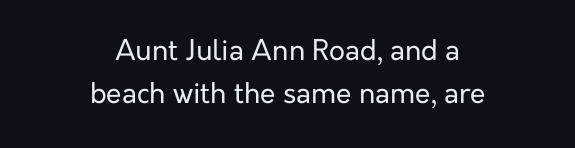
{"serif": "no", "italic": "no", "bold": "no", "weight": "regular", "width": "normal", "stroke_contrast": "low", "x_height": "medium", "monospaced": "no", "underline": "no", "align": "center", "line_spacing": "normal", "line_spacing_ratio": 1.54, "letter_spacing": "normal", "letter_spacing_em": 0.0, "glyph_px": 28}
